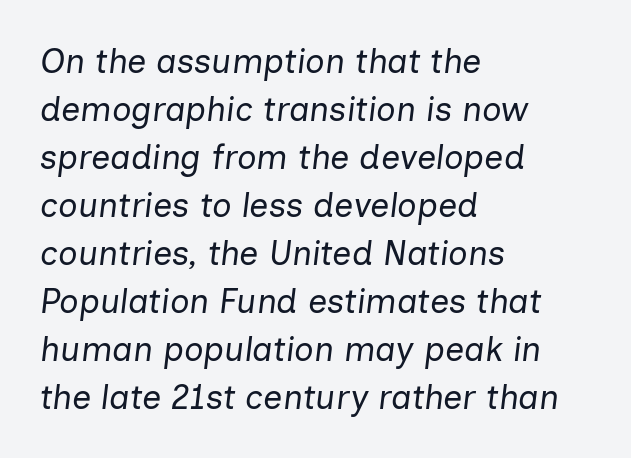
The lines are quadded left. The passage shown is typed in a proportional face where columns would drift. Vertical spacing — default. The letters look calm and open, with moderate or lighter stems. Is the type slanted? Yes — the strokes lean at a clear angle. Any mark beneath the type? The region is blank.
